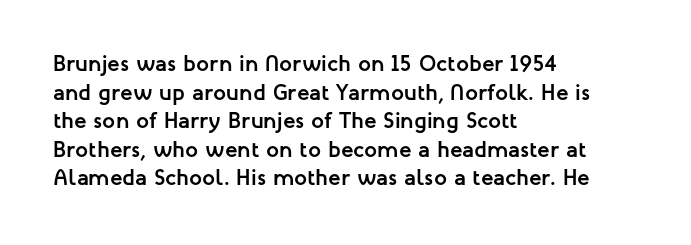
The image shows 23 px bold type, upright; set left-aligned, line spacing 1.24x, normal letter spacing, not underlined.
